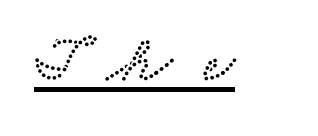
{"serif": "yes", "width": "wide", "stroke_contrast": "low", "x_height": "small", "monospaced": "no", "underline": "yes", "letter_spacing": "wide", "letter_spacing_em": 0.47, "glyph_px": 67}
